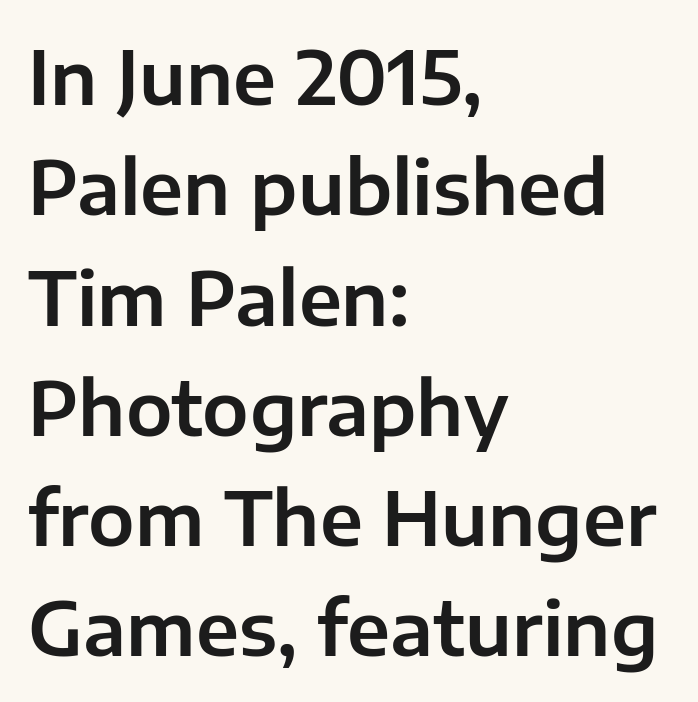
Q: Is the text italic (slanted)? A: No, it is upright.
Q: Is the typeface a serif or a sans-serif typeface? A: Sans-serif.
Q: Is the text underlined? A: No.
Q: How is the paragraph aligned? A: Left-aligned.
Q: Is the spacing between letters normal or unusually wide? A: Normal.
Q: Is the spacing between lines tight, normal or loose? A: Normal.
Q: Width (condensed, normal, or wide)? A: Normal.
Q: Stroke contrast? A: Low.
Q: x-height? A: Medium.
Q: Monospaced? A: No.
